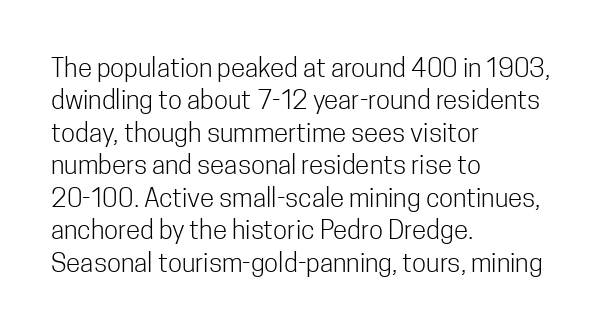
The image shows 26 px text type, upright; set left-aligned, normal line spacing (1.25x), normal letter spacing, not underlined.
